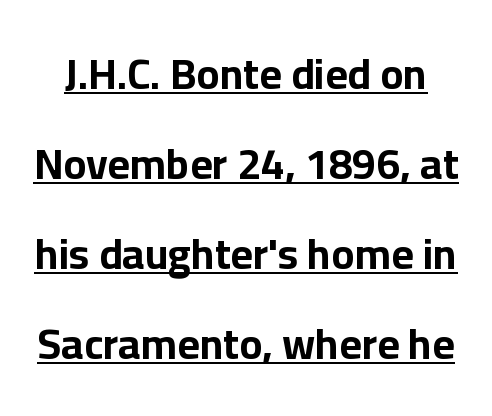
{"serif": "no", "italic": "no", "bold": "yes", "weight": "bold", "width": "normal", "stroke_contrast": "low", "x_height": "medium", "monospaced": "no", "underline": "yes", "line_spacing": "loose", "line_spacing_ratio": 2.09, "letter_spacing": "normal", "letter_spacing_em": 0.0, "glyph_px": 43}
